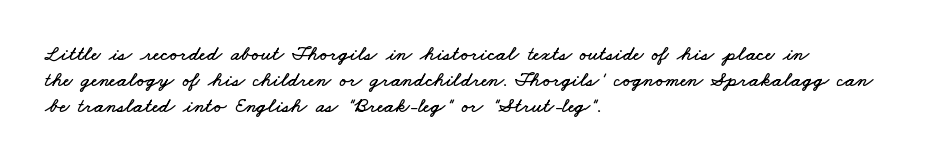
{"underline": "no", "align": "left", "line_spacing_ratio": 1.23, "letter_spacing": "normal", "letter_spacing_em": 0.0, "glyph_px": 21}
